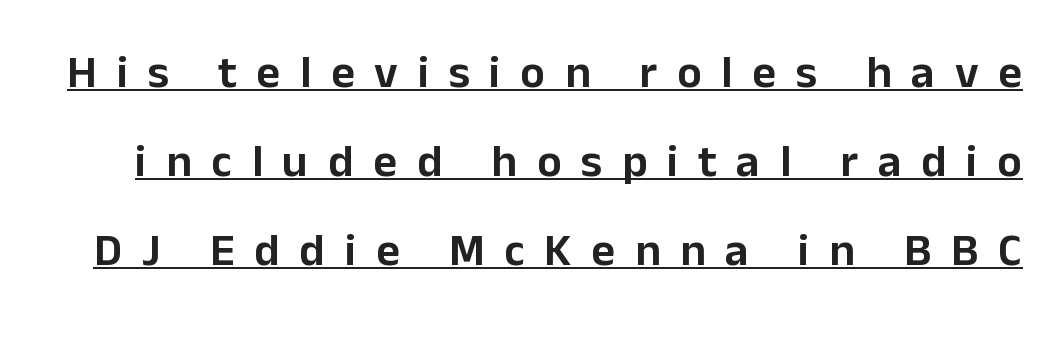
Q: Is the text italic (slanted)? A: No, it is upright.
Q: Is the typeface a serif or a sans-serif typeface? A: Sans-serif.
Q: Is the text underlined? A: Yes.
Q: Is the spacing between letters normal or unusually wide? A: Unusually wide.
Q: Is the spacing between lines tight, normal or loose? A: Loose.
Q: Width (condensed, normal, or wide)? A: Normal.
Q: Stroke contrast? A: Low.
Q: x-height? A: Medium.
Q: Monospaced? A: No.
